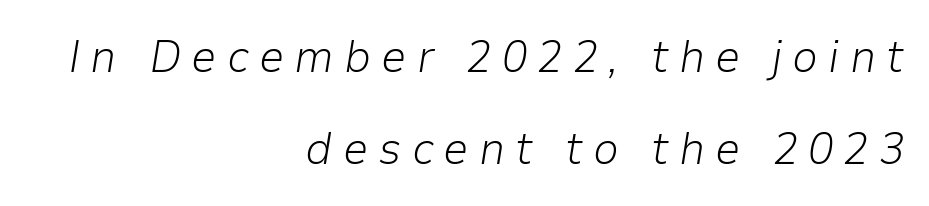
{"italic": "yes", "lean": "right", "slant_degrees": 9, "bold": "no", "weight": "light", "width": "normal", "stroke_contrast": "low", "x_height": "medium", "monospaced": "no", "underline": "no", "align": "right", "line_spacing": "loose", "line_spacing_ratio": 2.0, "letter_spacing": "wide", "letter_spacing_em": 0.22, "glyph_px": 46}
